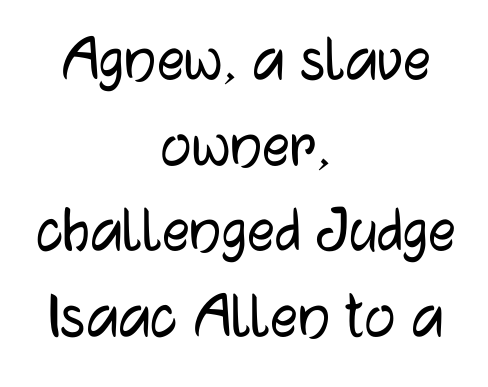
Q: Is the text italic (slanted)? A: No, it is upright.
Q: Is the typeface a serif or a sans-serif typeface? A: Sans-serif.
Q: Is the text underlined? A: No.
Q: How is the paragraph aligned? A: Centered.
Q: Is the spacing between letters normal or unusually wide? A: Normal.
Q: Width (condensed, normal, or wide)? A: Normal.
Q: Stroke contrast? A: Low.
Q: x-height? A: Medium.
Q: Monospaced? A: No.
